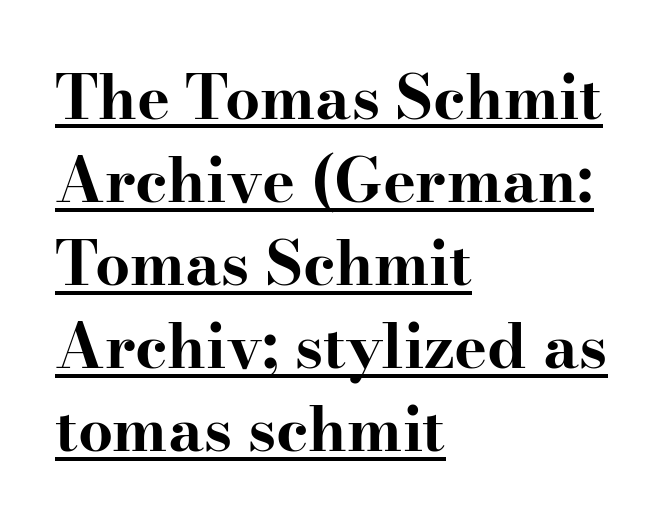
{"serif": "yes", "italic": "no", "bold": "yes", "weight": "bold", "width": "wide", "stroke_contrast": "high", "x_height": "small", "monospaced": "no", "underline": "yes", "align": "left", "line_spacing": "normal", "line_spacing_ratio": 1.34, "letter_spacing": "normal", "letter_spacing_em": 0.0, "glyph_px": 62}
